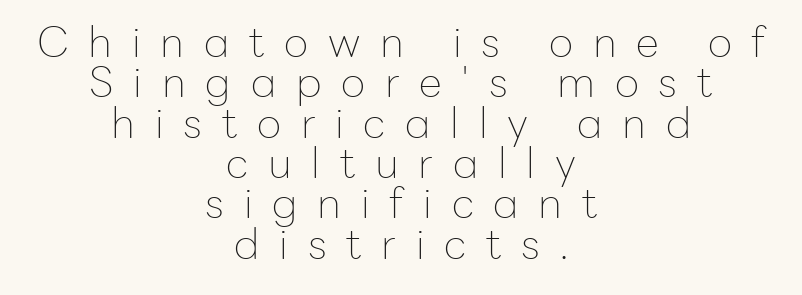
The image shows 42 px thin sans-serif type, upright; set centered, tight line spacing (0.96x), unusually wide letter spacing (+0.47 em), not underlined; low stroke contrast and a medium x-height.
